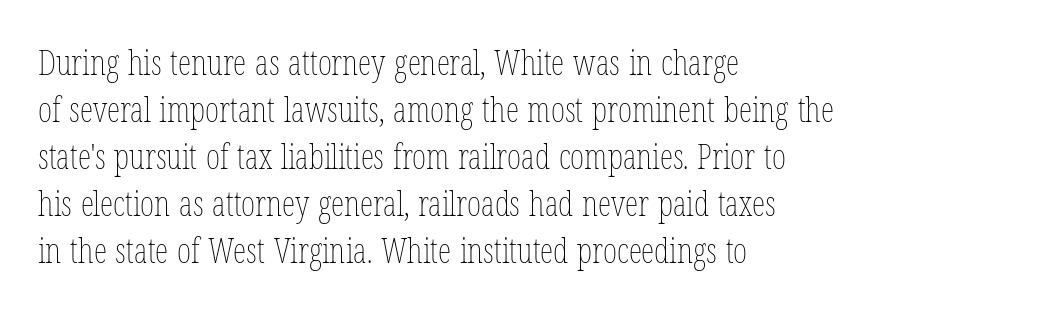
The image shows 34 px thin, condensed type, upright; set left-aligned, normal line spacing (1.38x), normal letter spacing, not underlined; low stroke contrast and a medium x-height.
